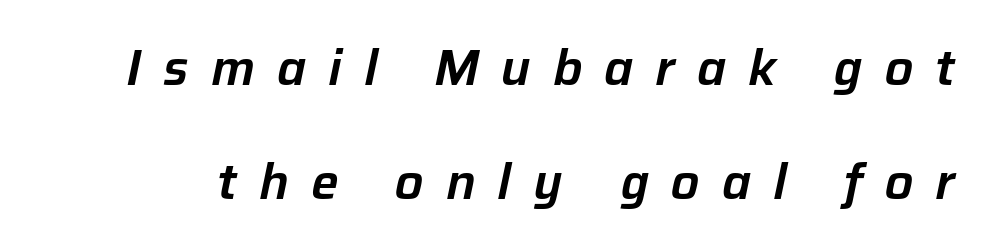
Q: Is the text italic (slanted)? A: Yes, it leans right by about 12 degrees.
Q: Is the text underlined? A: No.
Q: Is the spacing between letters normal or unusually wide? A: Unusually wide.
Q: Is the spacing between lines tight, normal or loose? A: Loose.
Q: Width (condensed, normal, or wide)? A: Normal.
Q: Stroke contrast? A: Low.
Q: x-height? A: Medium.
Q: Monospaced? A: No.
